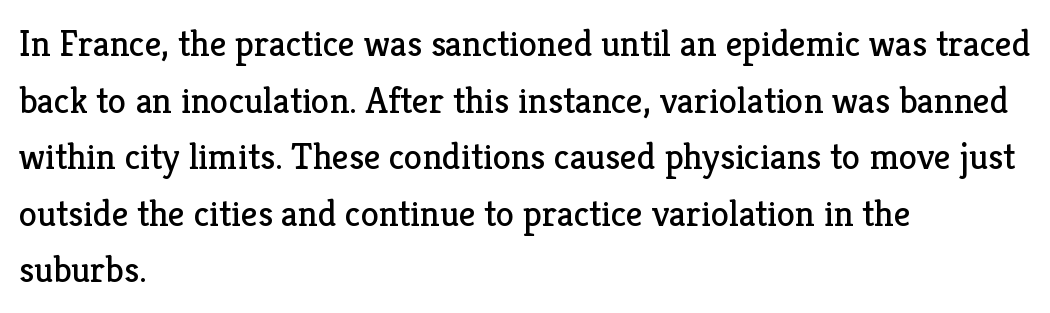
The image shows 37 px regular-weight serif type, upright; set left-aligned, normal line spacing (1.53x), normal letter spacing, not underlined; low stroke contrast and a medium x-height.
